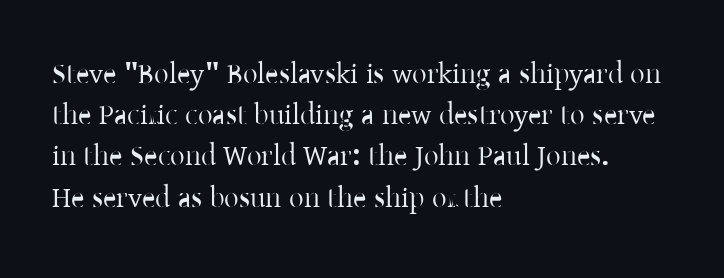
Q: Is the text italic (slanted)? A: No, it is upright.
Q: Is the typeface a serif or a sans-serif typeface? A: Serif.
Q: Is the text underlined? A: No.
Q: How is the paragraph aligned? A: Left-aligned.
Q: Is the spacing between letters normal or unusually wide? A: Normal.
Q: Is the spacing between lines tight, normal or loose? A: Normal.
Q: Width (condensed, normal, or wide)? A: Normal.
Q: Stroke contrast? A: Low.
Q: x-height? A: Medium.
Q: Monospaced? A: No.
